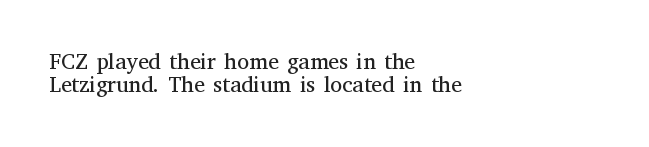
{"italic": "no", "bold": "no", "underline": "no", "align": "left", "line_spacing": "tight", "line_spacing_ratio": 1.06, "letter_spacing": "normal", "letter_spacing_em": 0.0, "glyph_px": 22}
